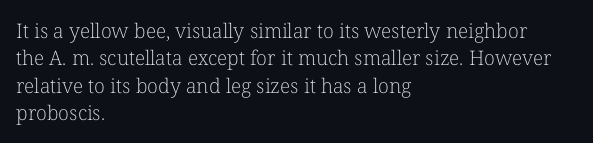
Q: Is the text bold? A: No.
Q: Is the text italic (slanted)? A: No, it is upright.
Q: Is the text underlined? A: No.
Q: How is the paragraph aligned? A: Left-aligned.
Q: Is the spacing between letters normal or unusually wide? A: Normal.
Q: Is the spacing between lines tight, normal or loose? A: Normal.
